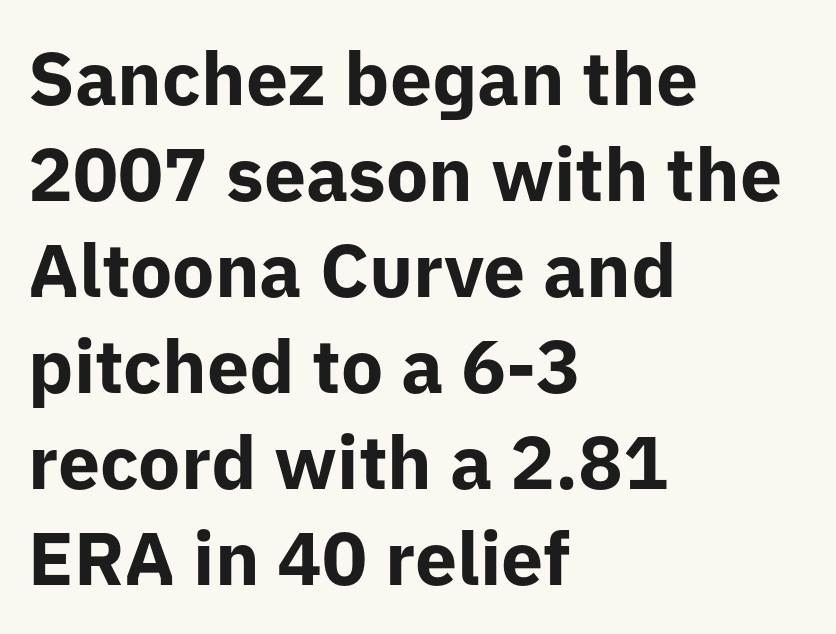
The image shows 75 px bold sans-serif type, upright; set left-aligned, normal line spacing (1.28x), normal letter spacing, not underlined; low stroke contrast and a medium x-height.
